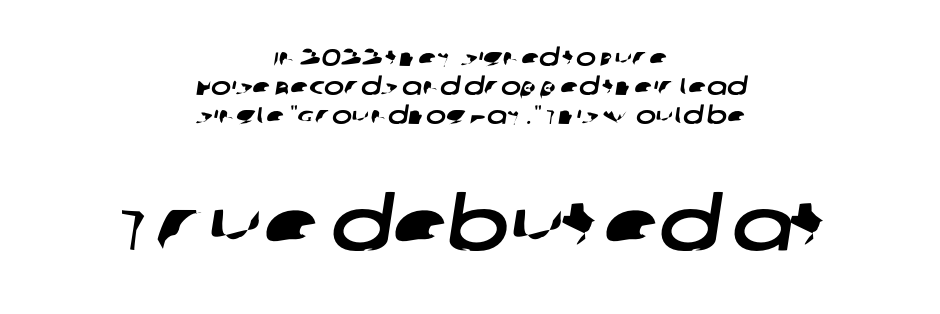
The image shows 73 px wide sans-serif type; set centered, line spacing 1.21x, normal letter spacing, not underlined; the second (bottom) block is 3.04x larger; low stroke contrast and a large x-height.
